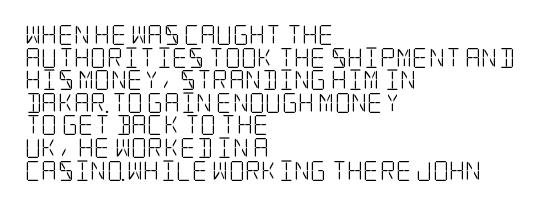
Q: Is the text bold? A: No.
Q: Is the text italic (slanted)? A: No, it is upright.
Q: Is the text underlined? A: No.
Q: How is the paragraph aligned? A: Left-aligned.
Q: Is the spacing between letters normal or unusually wide? A: Normal.
Q: Is the spacing between lines tight, normal or loose? A: Tight.
